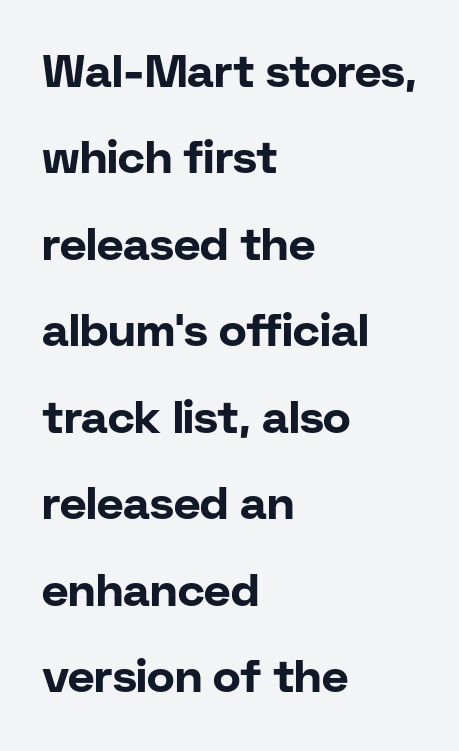
Q: Is the text bold? A: Yes.
Q: Is the text italic (slanted)? A: No, it is upright.
Q: Is the typeface a serif or a sans-serif typeface? A: Sans-serif.
Q: Is the text underlined? A: No.
Q: How is the paragraph aligned? A: Left-aligned.
Q: Is the spacing between letters normal or unusually wide? A: Normal.
Q: Width (condensed, normal, or wide)? A: Normal.
Q: Stroke contrast? A: Low.
Q: x-height? A: Medium.
Q: Monospaced? A: No.
